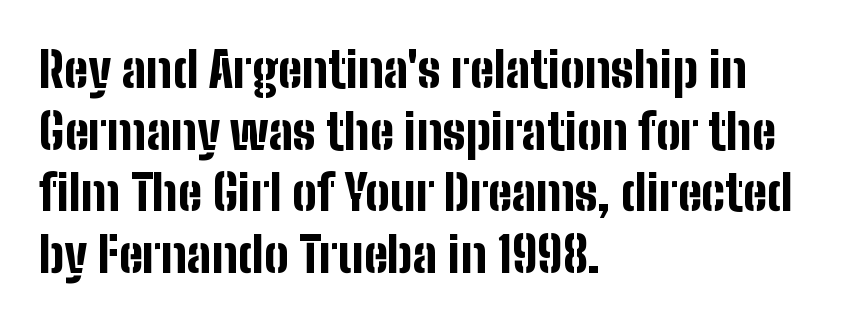
The image shows 49 px bold, condensed sans-serif type, upright; set left-aligned, normal line spacing (1.26x), normal letter spacing, not underlined; low stroke contrast and a medium x-height.
